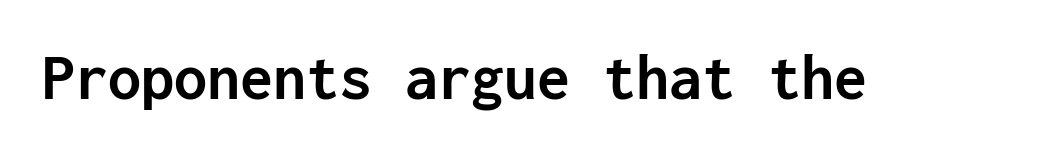
Look at the tracking — it's just the regular setting, nothing added. Just letters on the line, the space beneath them empty. The font is running at its bold setting. Note: no serifs on the glyphs. The letters stand upright; this is a roman face.
